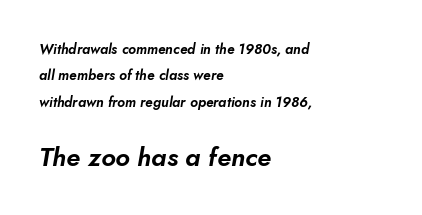
The image shows 26 px text type, italic (leaning right); set left-aligned, line spacing 1.88x, normal letter spacing, not underlined; the second (bottom) block is 1.86x larger.
